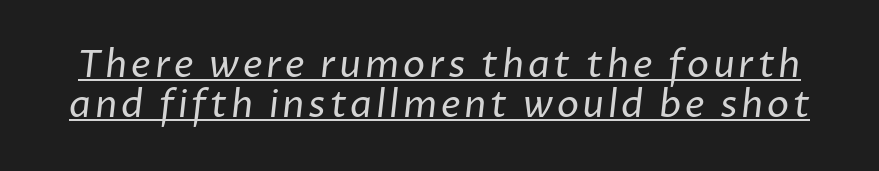
Q: Is the text bold? A: No.
Q: Is the typeface a serif or a sans-serif typeface? A: Sans-serif.
Q: Is the text underlined? A: Yes.
Q: Is the spacing between lines tight, normal or loose? A: Tight.
Q: Width (condensed, normal, or wide)? A: Normal.
Q: Stroke contrast? A: Low.
Q: x-height? A: Medium.
Q: Monospaced? A: No.
